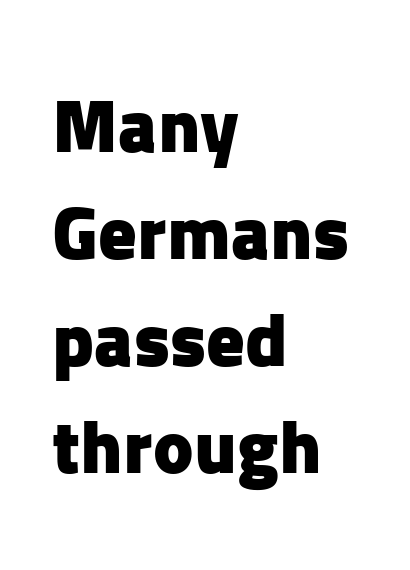
{"serif": "no", "italic": "no", "bold": "yes", "weight": "heavy", "width": "normal", "stroke_contrast": "low", "x_height": "medium", "monospaced": "no", "underline": "no", "align": "left", "line_spacing": "normal", "line_spacing_ratio": 1.41, "letter_spacing": "normal", "letter_spacing_em": 0.0, "glyph_px": 76}
